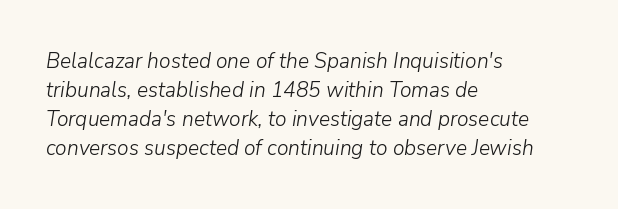
Compared with a typical body face, this is equally light or lighter still. Underline: absent. An italicized treatment has been applied to the whole sample. Tracking here is standard; glyphs follow each other at the usual distance.
